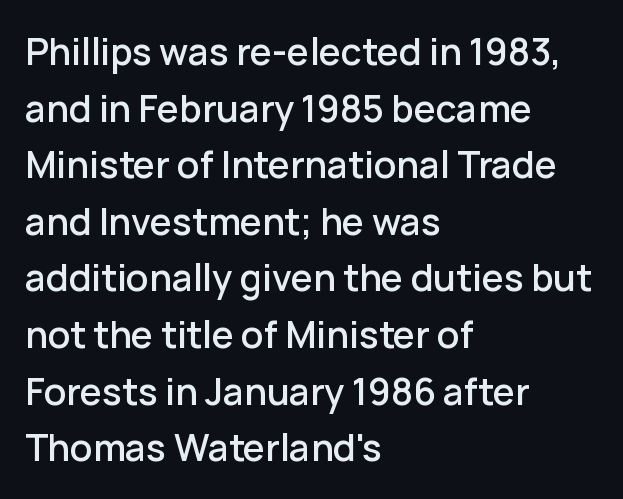
The image shows 37 px sans-serif type, upright; set left-aligned, normal line spacing (1.53x), normal letter spacing, not underlined; low stroke contrast and a medium x-height.
